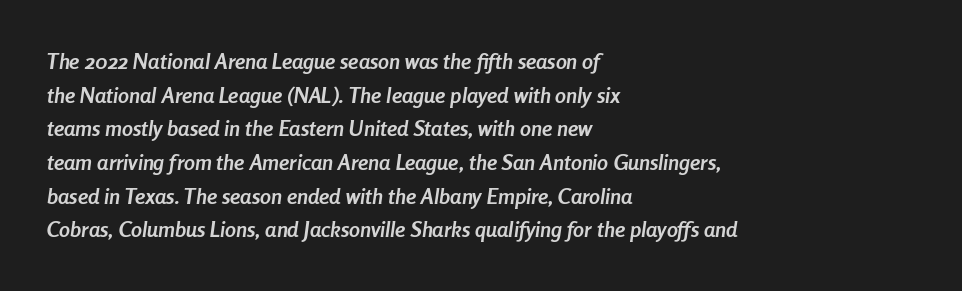
The image shows 22 px bold type, italic (leaning right); set left-aligned, normal line spacing (1.53x), normal letter spacing, not underlined.
